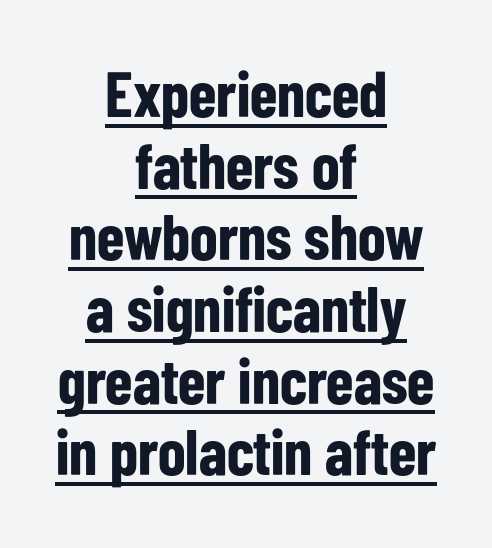
Q: Is the text bold? A: Yes.
Q: Is the text italic (slanted)? A: No, it is upright.
Q: Is the typeface a serif or a sans-serif typeface? A: Sans-serif.
Q: Is the text underlined? A: Yes.
Q: How is the paragraph aligned? A: Centered.
Q: Is the spacing between letters normal or unusually wide? A: Normal.
Q: Is the spacing between lines tight, normal or loose? A: Tight.
Q: Width (condensed, normal, or wide)? A: Condensed.
Q: Stroke contrast? A: Low.
Q: x-height? A: Medium.
Q: Monospaced? A: No.
